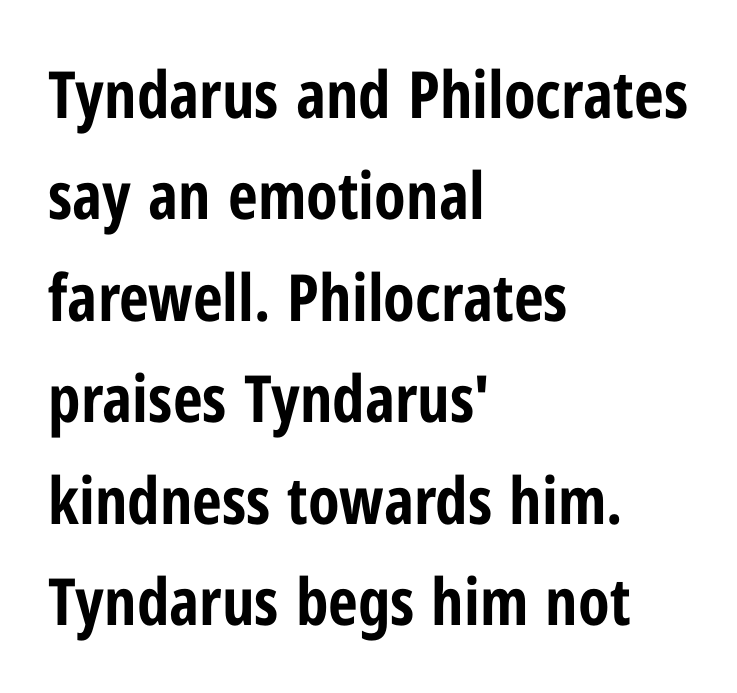
This is sans-serif lettering, the kind often seen on screens and signage. In terms of leading, this rendering sits right in the middle. Character widths vary here, with narrow letters taking less room than wide ones. Plenty of ink on the page — the face is bold.
